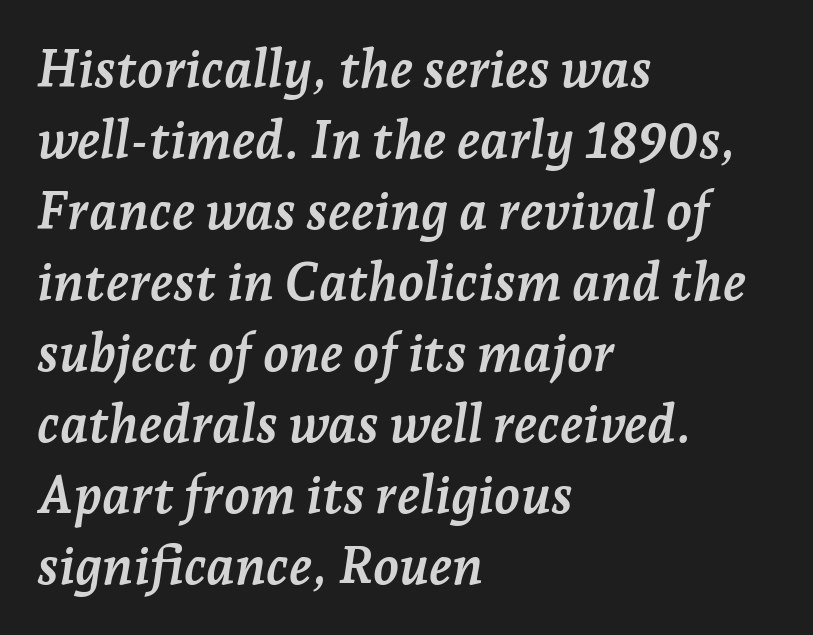
The image shows 53 px semibold serif type, italic (leaning right); set left-aligned, normal line spacing (1.34x), normal letter spacing, not underlined; low stroke contrast and a medium x-height.
